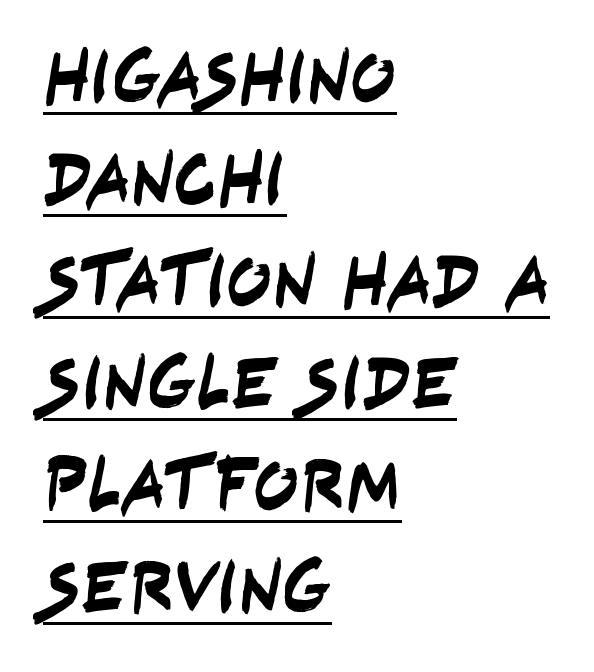
These lines stack with their left ends in a neat column. Grotesque or geometric, the face here clearly has no serifs. Honestly, the underline is the first thing you notice here. This sample has the flowing, uneven cadence of proportional lettering. Caption: standard tracking, unaltered. Honestly, the row spacing looks completely unremarkable.
